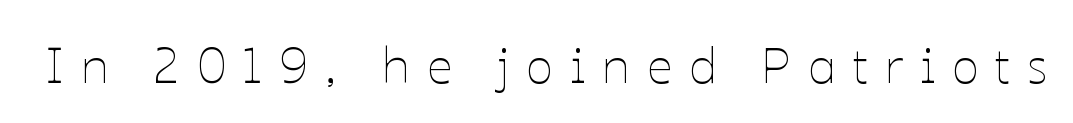
{"italic": "no", "bold": "no", "weight": "thin", "width": "normal", "stroke_contrast": "low", "x_height": "medium", "monospaced": "no", "underline": "no", "letter_spacing": "wide", "letter_spacing_em": 0.34, "glyph_px": 50}
